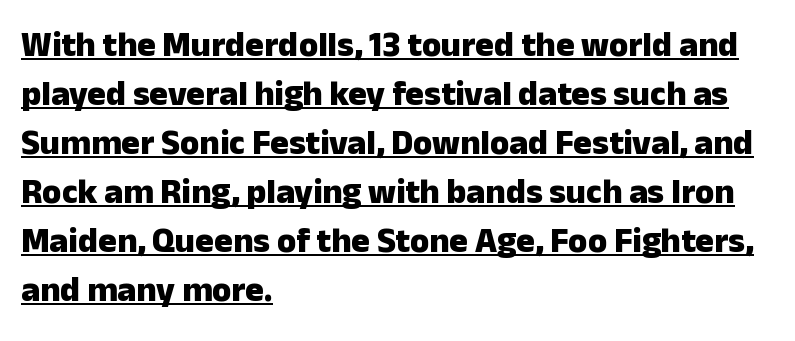
Q: Is the text bold? A: Yes.
Q: Is the text italic (slanted)? A: No, it is upright.
Q: Is the typeface a serif or a sans-serif typeface? A: Sans-serif.
Q: Is the text underlined? A: Yes.
Q: How is the paragraph aligned? A: Left-aligned.
Q: Is the spacing between letters normal or unusually wide? A: Normal.
Q: Is the spacing between lines tight, normal or loose? A: Normal.
Q: Width (condensed, normal, or wide)? A: Normal.
Q: Stroke contrast? A: Low.
Q: x-height? A: Medium.
Q: Monospaced? A: No.
